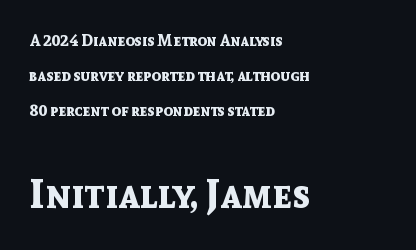
Q: Is the text bold? A: Yes.
Q: Is the text italic (slanted)? A: No, it is upright.
Q: Is the typeface a serif or a sans-serif typeface? A: Sans-serif.
Q: Is the text underlined? A: No.
Q: How is the paragraph aligned? A: Left-aligned.
Q: Is the spacing between letters normal or unusually wide? A: Normal.
Q: Is the spacing between lines tight, normal or loose? A: Loose.
Q: Which block of text is set in a larger size, the first (top) or the second (bottom)? A: The second (bottom) one.
Q: Width (condensed, normal, or wide)? A: Normal.
Q: x-height? A: Medium.
Q: Monospaced? A: No.
